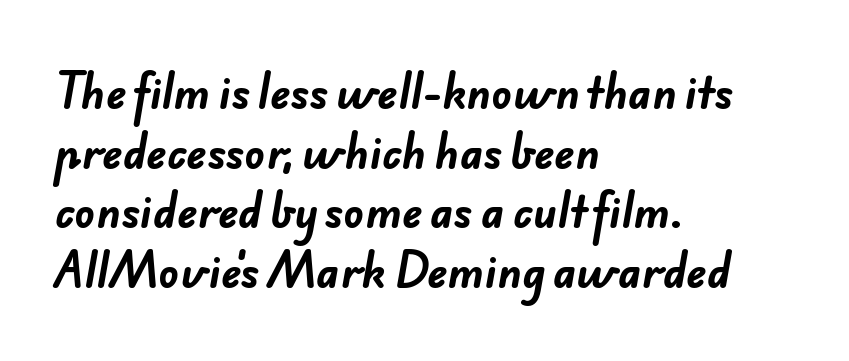
{"serif": "no", "bold": "yes", "weight": "bold", "width": "normal", "stroke_contrast": "low", "x_height": "small", "monospaced": "no", "underline": "no", "align": "left", "line_spacing": "normal", "line_spacing_ratio": 1.42, "letter_spacing": "normal", "letter_spacing_em": 0.0, "glyph_px": 42}
